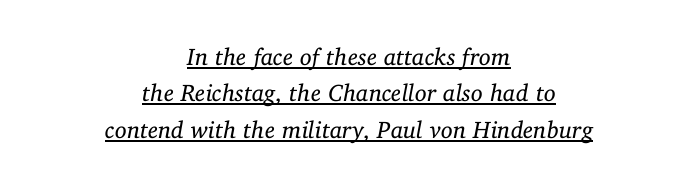
{"italic": "yes", "lean": "right", "slant_degrees": 11, "bold": "no", "underline": "yes", "align": "center", "line_spacing": "normal", "line_spacing_ratio": 1.52, "letter_spacing": "normal", "letter_spacing_em": 0.0, "glyph_px": 24}
